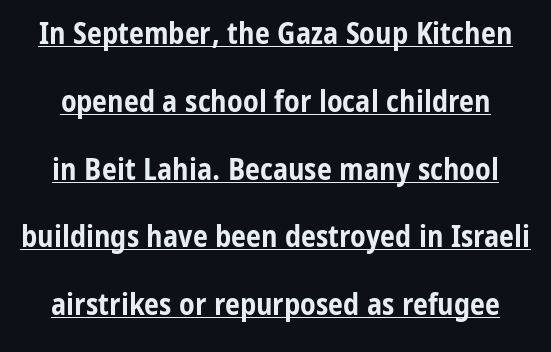
The image shows 30 px bold, condensed sans-serif type, upright; set loose line spacing (2.26x), normal letter spacing, underlined; low stroke contrast and a medium x-height.
